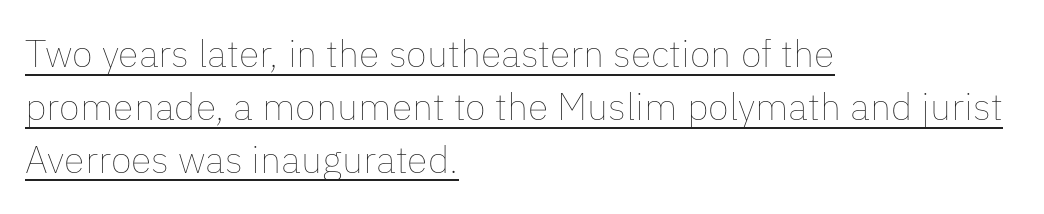
Q: Is the text bold? A: No.
Q: Is the text italic (slanted)? A: No, it is upright.
Q: Is the text underlined? A: Yes.
Q: How is the paragraph aligned? A: Left-aligned.
Q: Is the spacing between letters normal or unusually wide? A: Normal.
Q: Is the spacing between lines tight, normal or loose? A: Normal.
Q: Width (condensed, normal, or wide)? A: Normal.
Q: Stroke contrast? A: Low.
Q: x-height? A: Medium.
Q: Monospaced? A: No.
